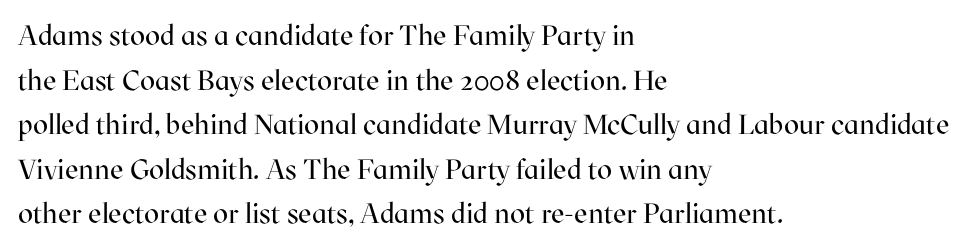
Rule under the text: the space is simply empty. Proportional: the letters do not fall into vertical columns. Tall strokes in this sample are plumb rather than angled. These lines are composed in type with serifs. Is the letter spacing exaggerated? No — it looks like the ordinary default. No extra ink here — the face is not bold.
